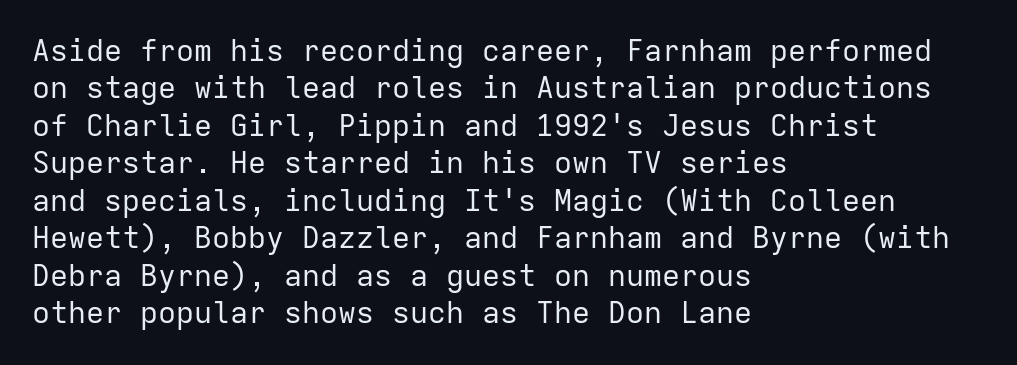
This rendering uses left alignment, leaving the right contour irregular. Successive baselines arrive at the customary interval. The letters march in equal steps, a hallmark of fixed-pitch type. The type is set solid horizontally, with unmodified tracking. Tall strokes in this sample are plumb rather than angled.
